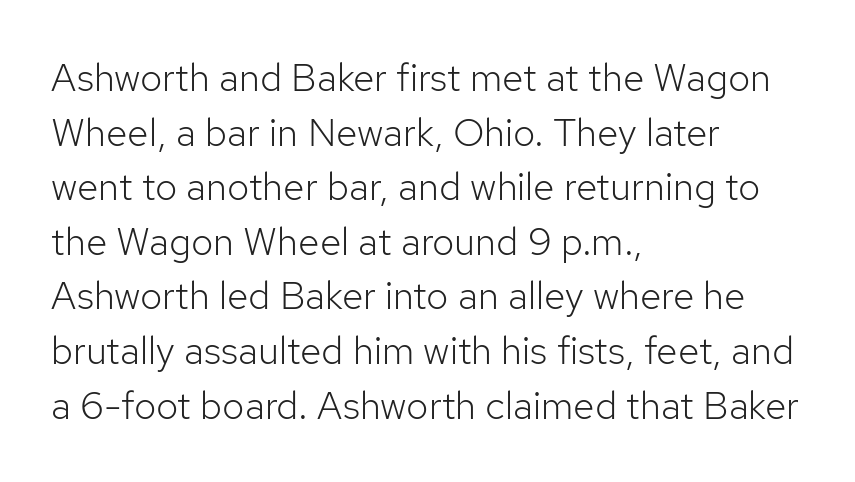
The line texture is even and compact thanks to regular tracking. Quick note: underline off. Does the type have serifs? No, each stem ends abruptly. Varying glyph widths throughout — classic text-font behaviour. The letters stand straight up with perfectly vertical stems.
